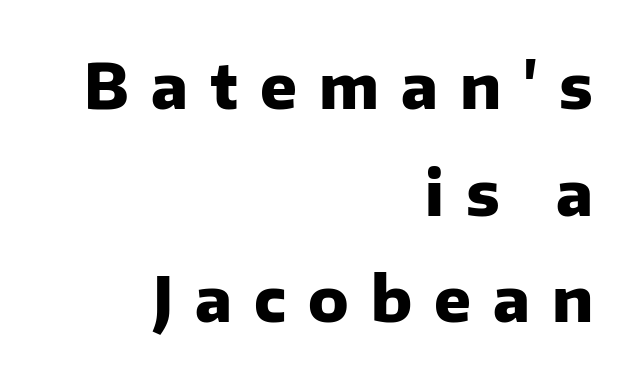
Q: Is the text bold? A: Yes.
Q: Is the text italic (slanted)? A: No, it is upright.
Q: Is the typeface a serif or a sans-serif typeface? A: Sans-serif.
Q: Is the text underlined? A: No.
Q: How is the paragraph aligned? A: Right-aligned.
Q: Is the spacing between letters normal or unusually wide? A: Unusually wide.
Q: Width (condensed, normal, or wide)? A: Normal.
Q: Stroke contrast? A: Low.
Q: x-height? A: Medium.
Q: Monospaced? A: No.
